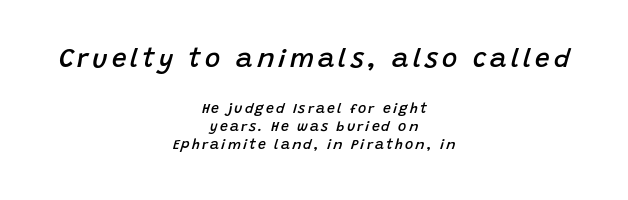
{"italic": "yes", "lean": "right", "slant_degrees": 15, "bold": "semi", "underline": "no", "align": "center", "line_spacing": "normal", "line_spacing_ratio": 1.3, "larger_block": "first", "size_ratio": 1.86, "glyph_px": 26}
